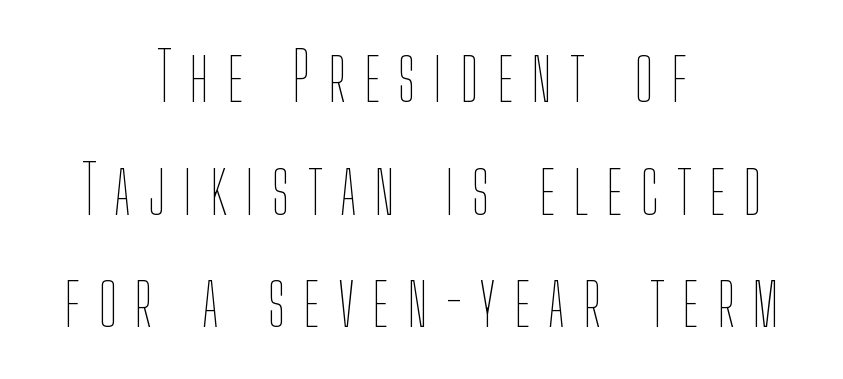
Short note: letters widely spaced. This sample keeps an unexceptional amount of space between lines. Proportional: the letters do not fall into vertical columns. The whitespace from short lines is split evenly between both sides.
